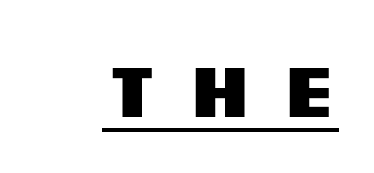
{"serif": "no", "italic": "no", "bold": "yes", "weight": "heavy", "width": "wide", "stroke_contrast": "medium", "x_height": "large", "monospaced": "no", "underline": "yes", "letter_spacing": "wide", "letter_spacing_em": 0.32, "glyph_px": 78}
